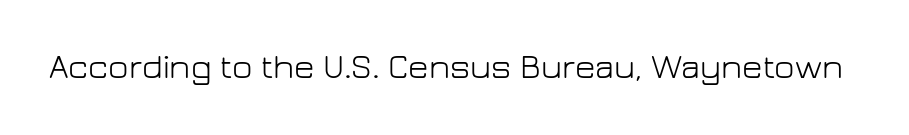
{"serif": "no", "italic": "no", "bold": "no", "weight": "light", "width": "normal", "stroke_contrast": "low", "x_height": "medium", "monospaced": "no", "underline": "no", "letter_spacing": "normal", "letter_spacing_em": 0.0, "glyph_px": 35}
